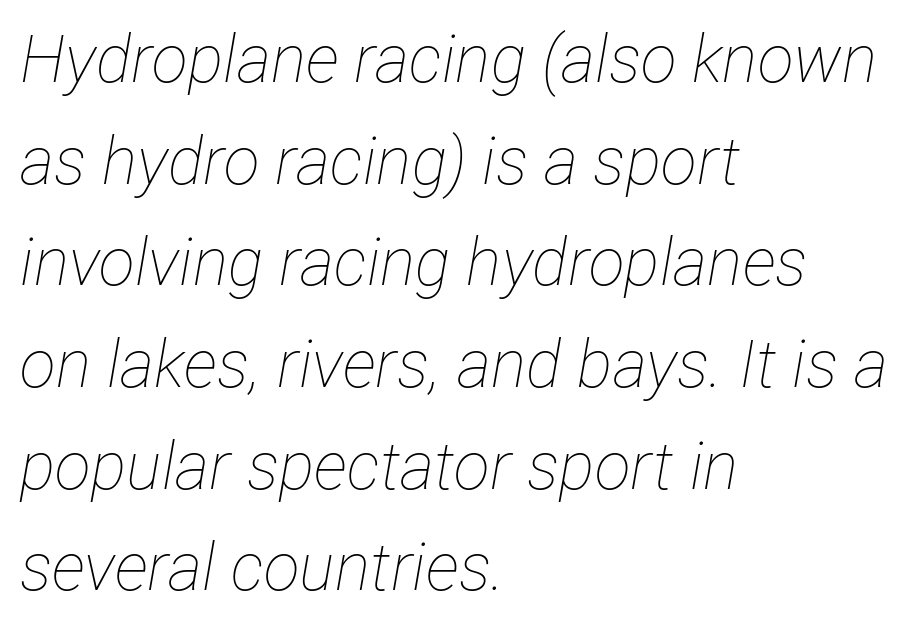
The rendering uses natural spacing where letterforms have individual widths. The space between consecutive lines is moderate. The characters are drawn with everyday or finer stroke widths. Tracking here is standard; glyphs follow each other at the usual distance. Reading down the block, your eye returns to a fixed left position each line. Looking at the ascenders, they clearly lean.
